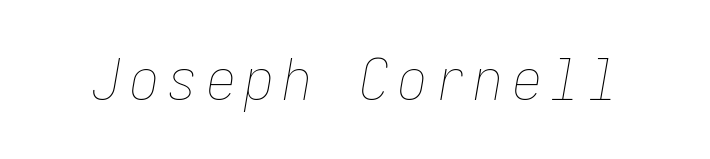
Slanted lettering throughout. Decoration check: the copy has no underline. Unbolded letterforms with no extra heft.
